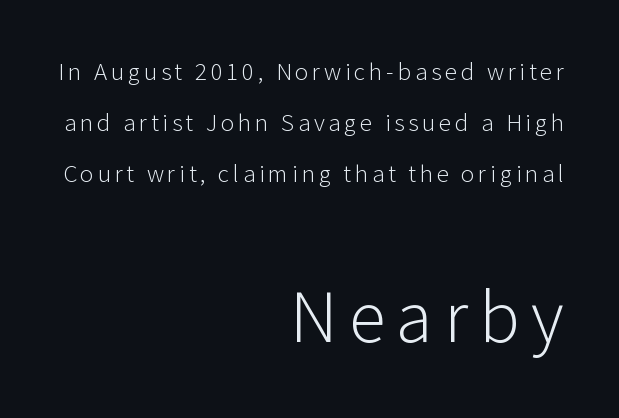
Horizontal bands of white between lines are thick stripes. Does the bottom block carry the larger type? Yes, it does. Every character sits straight up, as roman type does. Leftover space on each line is placed entirely before the opening word.
